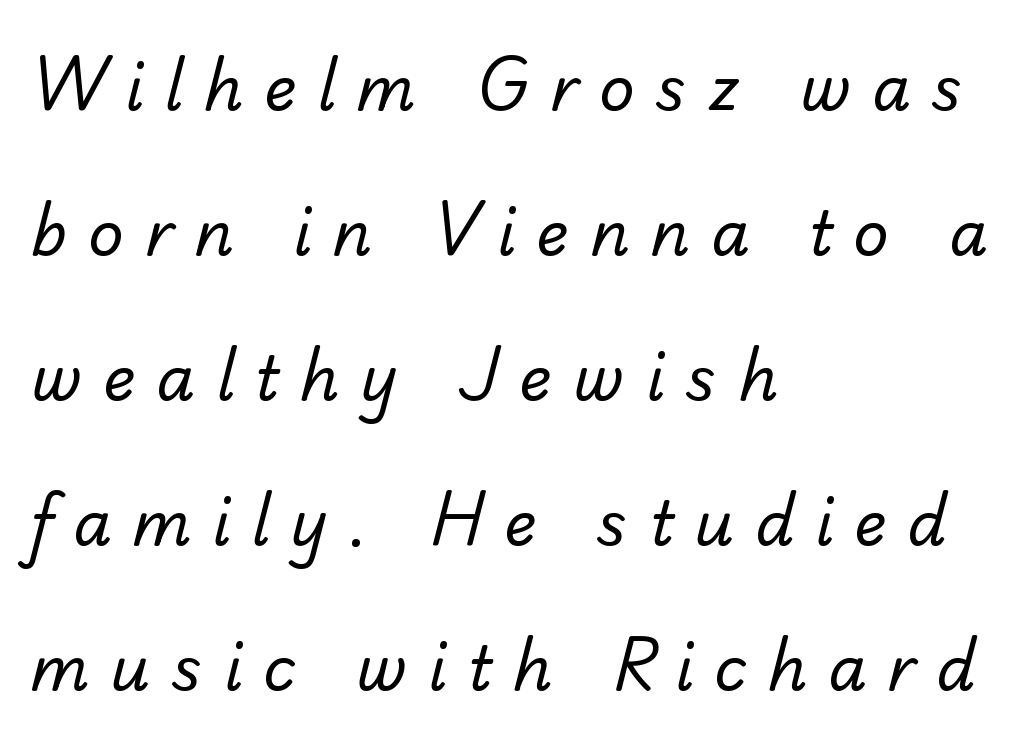
Spacing between characters has been opened up far beyond the box default. Compared with a typical body face, this is equally light or lighter still. Vertical spacing — loose. A bare baseline throughout the passage.
